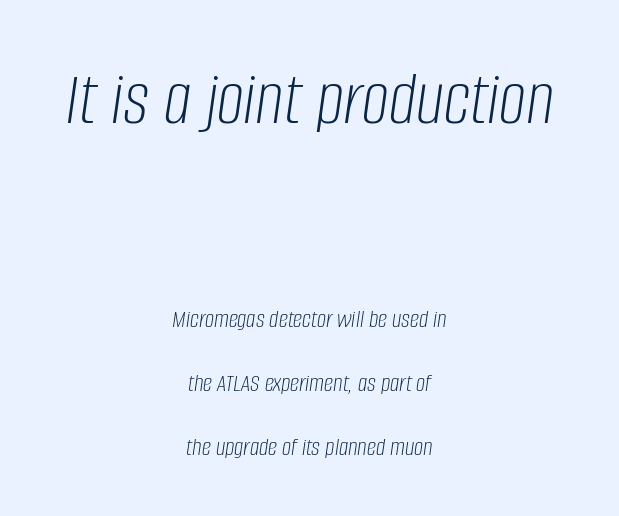
Characters are canted at an angle relative to the baseline's perpendicular. How are the letters spaced? Ordinarily, with no added tracking. In terms of leading, this rendering errs on the spacious side. Unbolded letterforms with no extra heft.
